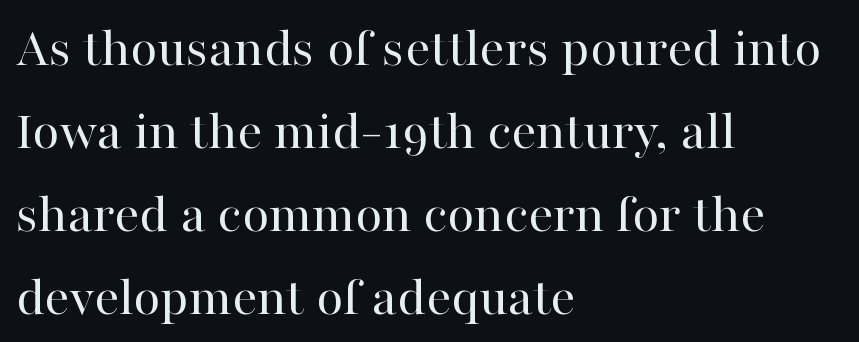
Q: Is the text bold? A: No.
Q: Is the text italic (slanted)? A: No, it is upright.
Q: Is the typeface a serif or a sans-serif typeface? A: Serif.
Q: Is the text underlined? A: No.
Q: How is the paragraph aligned? A: Left-aligned.
Q: Is the spacing between letters normal or unusually wide? A: Normal.
Q: Is the spacing between lines tight, normal or loose? A: Normal.
Q: Width (condensed, normal, or wide)? A: Normal.
Q: Stroke contrast? A: High.
Q: x-height? A: Medium.
Q: Monospaced? A: No.
